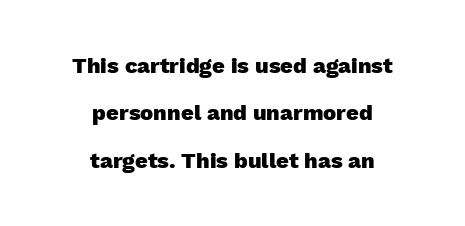
Horizontal bands of white between lines are thick stripes. The passage shown is emphatically bold. Centered paragraph, ragged on both sides. Do the letters lean? They stand straight. The glyphs are unaccompanied by any horizontal stroke below them.
